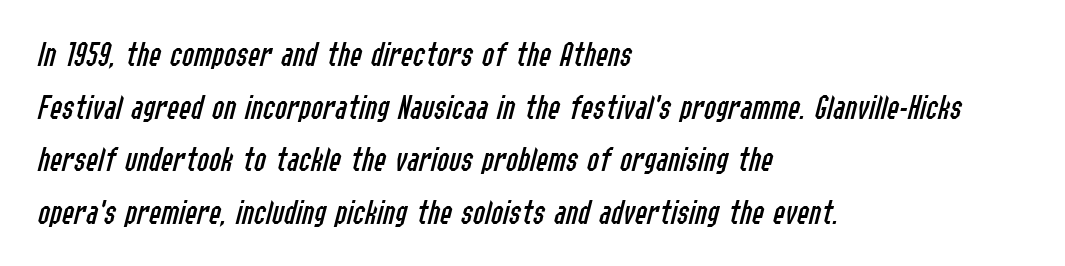
Q: Is the text bold? A: No.
Q: Is the text italic (slanted)? A: Yes, it leans right by about 14 degrees.
Q: Is the text underlined? A: No.
Q: How is the paragraph aligned? A: Left-aligned.
Q: Is the spacing between letters normal or unusually wide? A: Normal.
Q: Is the spacing between lines tight, normal or loose? A: Normal.
Q: Width (condensed, normal, or wide)? A: Condensed.
Q: Stroke contrast? A: Low.
Q: x-height? A: Medium.
Q: Monospaced? A: No.
